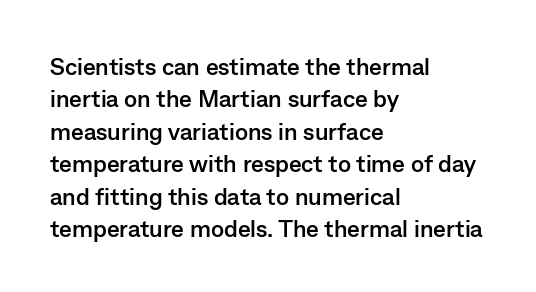
{"italic": "no", "bold": "yes", "underline": "no", "align": "left", "line_spacing": "normal", "line_spacing_ratio": 1.35, "letter_spacing": "normal", "letter_spacing_em": 0.0, "glyph_px": 24}
